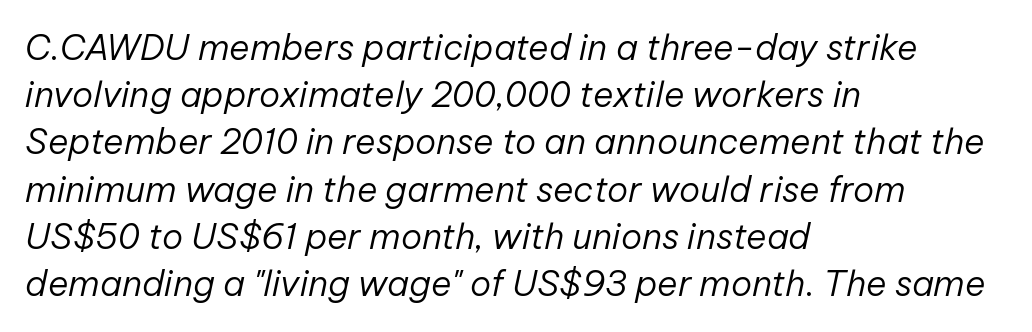
Do the characters align in a grid? No, the font is proportional. Rule under the text: the space is simply empty. The axis of the letterforms is tilted away from vertical. Nobody touched the tracking dial on this one. Stems here are at most as thick as an everyday book face.
